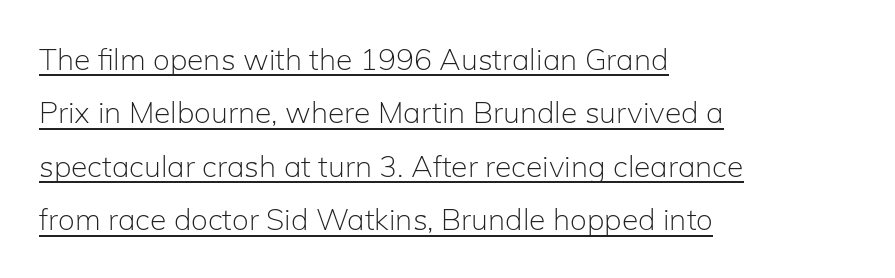
The image shows 30 px light sans-serif type, upright; set left-aligned, line spacing 1.78x, normal letter spacing, underlined; low stroke contrast and a medium x-height.
